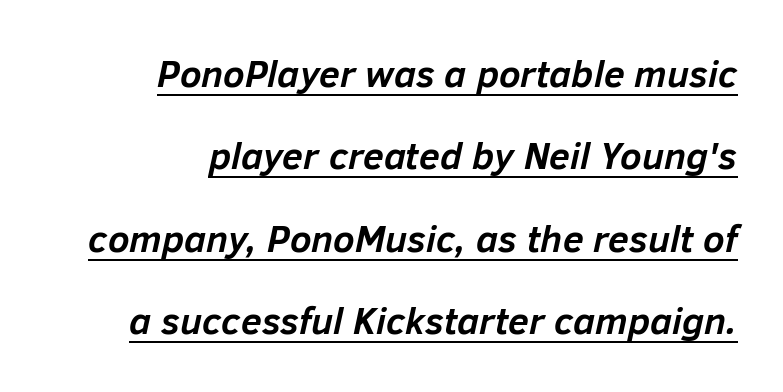
The image shows 38 px semibold type, italic (leaning right); set right-aligned, loose line spacing (2.17x), normal letter spacing, underlined; low stroke contrast and a medium x-height.
